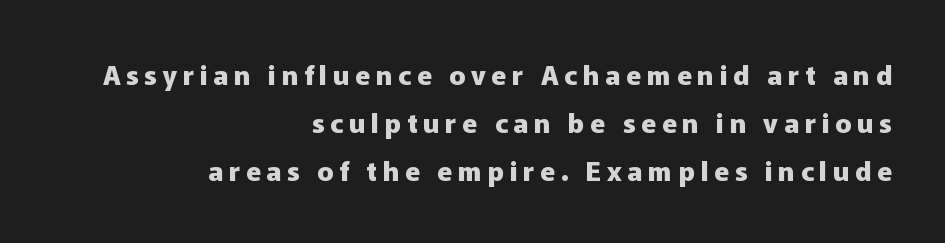
The image shows 27 px bold type, upright; set right-aligned, line spacing 1.78x, unusually wide letter spacing (+0.21 em), not underlined.
